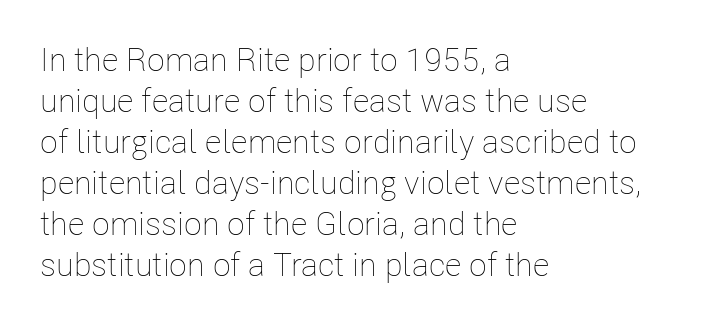
{"italic": "no", "bold": "no", "weight": "thin", "width": "condensed", "stroke_contrast": "low", "x_height": "medium", "monospaced": "no", "underline": "no", "align": "left", "line_spacing_ratio": 1.24, "letter_spacing": "normal", "letter_spacing_em": 0.0, "glyph_px": 33}
